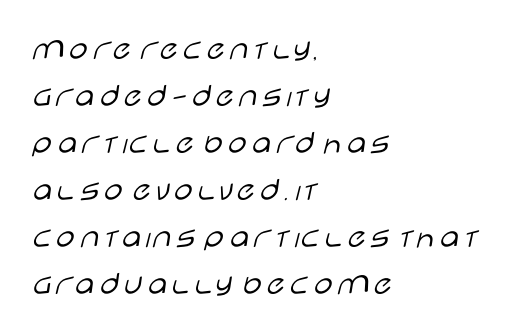
{"serif": "no", "bold": "no", "weight": "light", "width": "wide", "stroke_contrast": "low", "x_height": "large", "monospaced": "no", "underline": "no", "align": "left", "line_spacing": "normal", "line_spacing_ratio": 1.38, "letter_spacing": "normal", "letter_spacing_em": 0.0, "glyph_px": 34}
